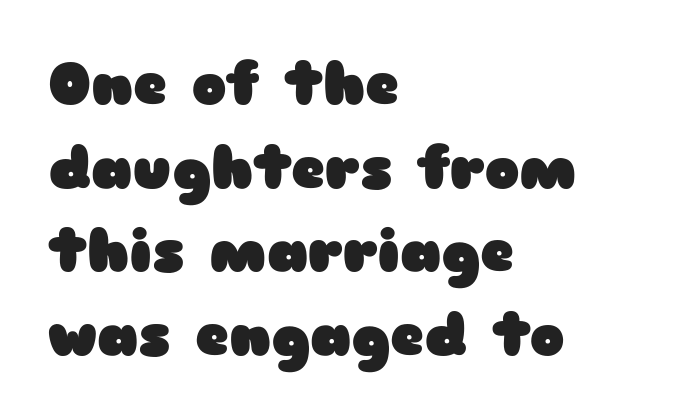
Q: Is the text bold? A: Yes.
Q: Is the text italic (slanted)? A: No, it is upright.
Q: Is the typeface a serif or a sans-serif typeface? A: Sans-serif.
Q: Is the text underlined? A: No.
Q: How is the paragraph aligned? A: Left-aligned.
Q: Is the spacing between letters normal or unusually wide? A: Normal.
Q: Is the spacing between lines tight, normal or loose? A: Normal.
Q: Width (condensed, normal, or wide)? A: Wide.
Q: Stroke contrast? A: Low.
Q: x-height? A: Medium.
Q: Monospaced? A: No.
